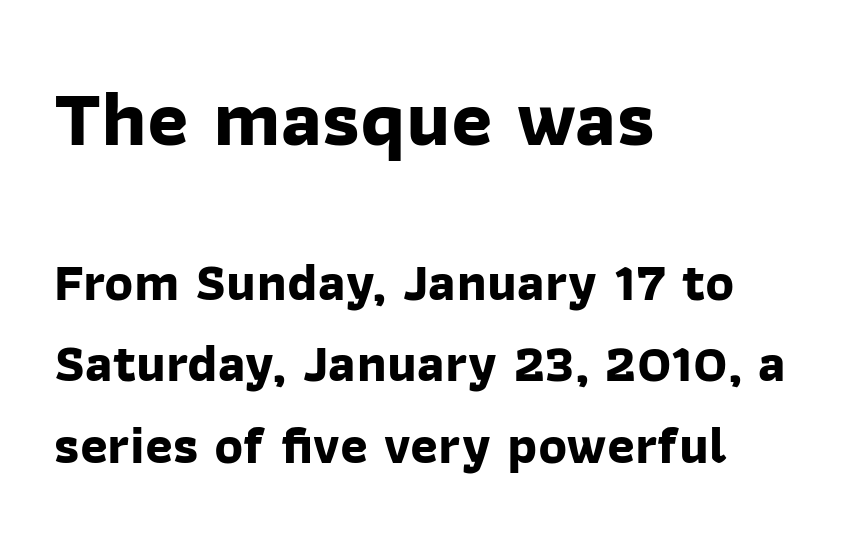
Q: Is the text bold? A: Yes.
Q: Is the typeface a serif or a sans-serif typeface? A: Sans-serif.
Q: Is the text underlined? A: No.
Q: How is the paragraph aligned? A: Left-aligned.
Q: Is the spacing between letters normal or unusually wide? A: Normal.
Q: Is the spacing between lines tight, normal or loose? A: Normal.
Q: Which block of text is set in a larger size, the first (top) or the second (bottom)? A: The first (top) one.
Q: Width (condensed, normal, or wide)? A: Normal.
Q: Stroke contrast? A: Low.
Q: x-height? A: Medium.
Q: Monospaced? A: No.
